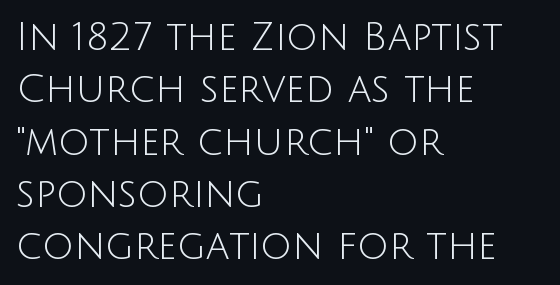
The image shows 39 px light sans-serif type, upright; set left-aligned, normal line spacing (1.34x), normal letter spacing, not underlined; low stroke contrast and a large x-height.
